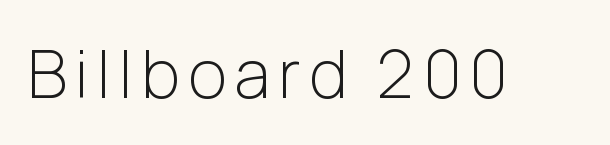
{"serif": "no", "italic": "no", "bold": "no", "weight": "light", "width": "normal", "stroke_contrast": "low", "x_height": "medium", "monospaced": "no", "underline": "no", "glyph_px": 66}
